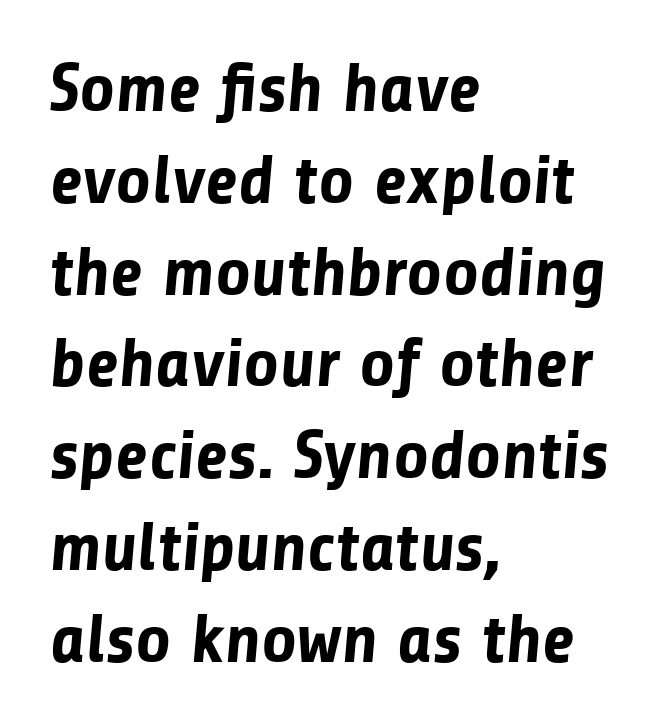
The zone under the glyphs is completely vacant. Honestly, the row spacing looks completely unremarkable. This sample has the flowing, uneven cadence of proportional lettering. Spacing between characters is what you'd get straight out of the box. These lines stack with their left ends in a neat column. Notice how thick the strokes are: this is what a full bold looks like.
